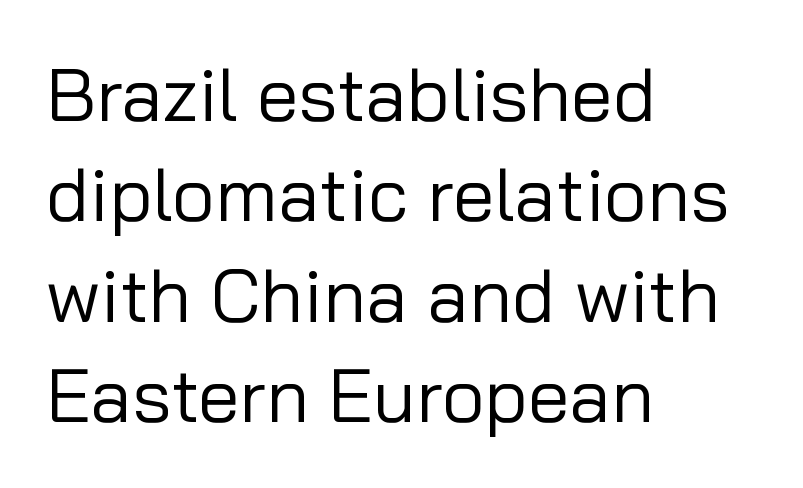
Underline: absent. No chunkiness to these letters — they're not bold. Nope, not italic — everything's standing straight. Nobody touched the tracking dial on this one.
